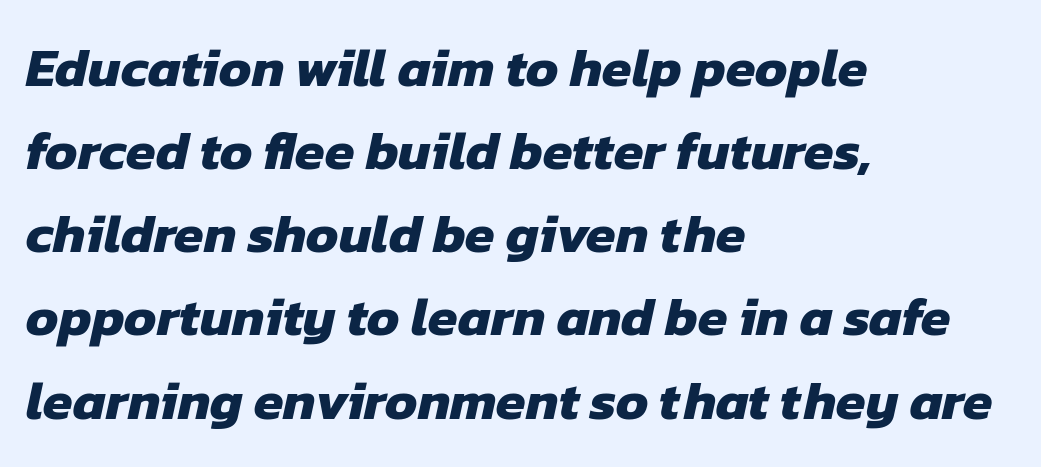
{"serif": "no", "bold": "yes", "weight": "heavy", "width": "normal", "stroke_contrast": "low", "x_height": "medium", "monospaced": "no", "underline": "no", "align": "left", "line_spacing": "normal", "line_spacing_ratio": 1.54, "letter_spacing": "normal", "letter_spacing_em": 0.0, "glyph_px": 54}
